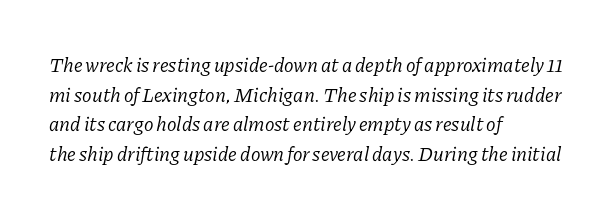
The image shows 20 px text type, italic (leaning right); set left-aligned, normal line spacing (1.48x), normal letter spacing, not underlined.
